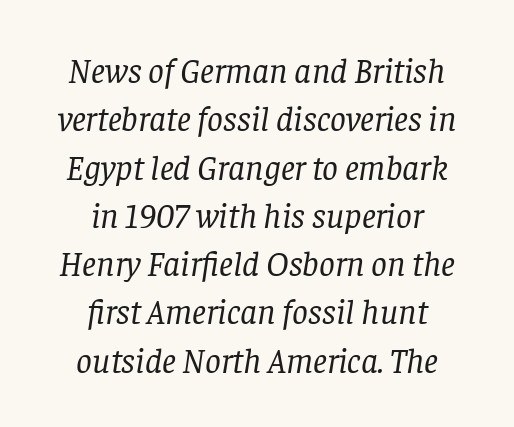
No word sits above an underline. No extra ink here — the face is not bold. The tracking reads as untouched default to a designer's eye. One-word summary of the alignment: center. This sample has the flowing, uneven cadence of proportional lettering.
